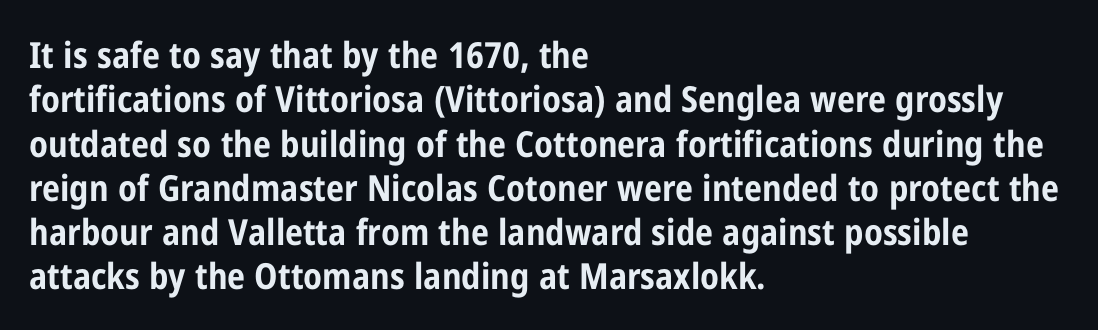
Q: Is the text bold? A: Yes.
Q: Is the text italic (slanted)? A: No, it is upright.
Q: Is the typeface a serif or a sans-serif typeface? A: Sans-serif.
Q: Is the text underlined? A: No.
Q: How is the paragraph aligned? A: Left-aligned.
Q: Is the spacing between letters normal or unusually wide? A: Normal.
Q: Width (condensed, normal, or wide)? A: Condensed.
Q: Stroke contrast? A: Low.
Q: x-height? A: Medium.
Q: Monospaced? A: No.
